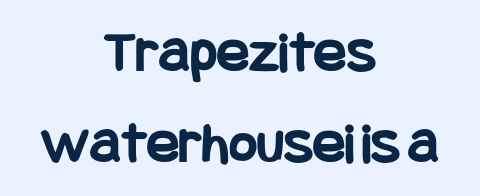
The image shows 60 px bold, condensed sans-serif type, upright; set centered, normal line spacing (1.52x), normal letter spacing, not underlined; low stroke contrast and a large x-height.
